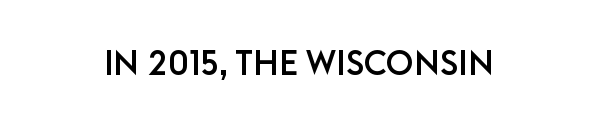
The image shows 34 px sans-serif type, upright; set normal letter spacing, not underlined; low stroke contrast and a large x-height.
